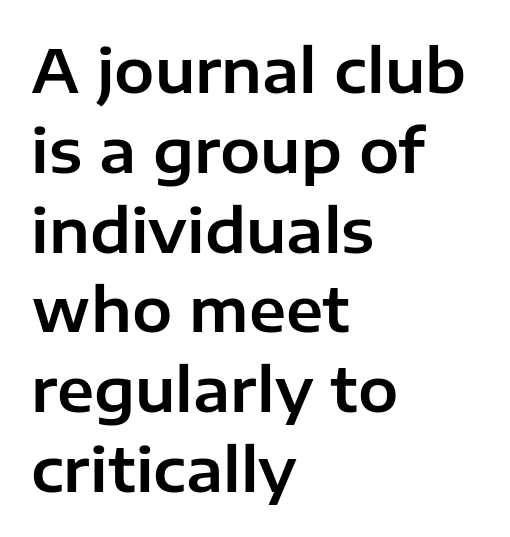
The image shows 60 px sans-serif type, upright; set left-aligned, normal line spacing (1.33x), normal letter spacing, not underlined; low stroke contrast and a medium x-height.
